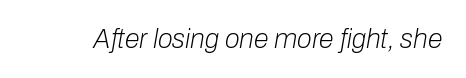
Compared with a typical body face, this is equally light or lighter still. The words here are not underlined. Each word holds together tightly as a unit, with standard inter-letter gaps. The rendering applies a slant to the glyphs.
